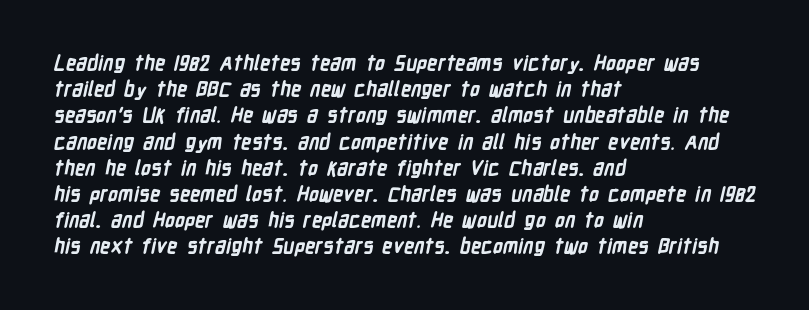
The image shows 20 px bold type; set left-aligned, normal line spacing (1.31x), normal letter spacing, not underlined.
